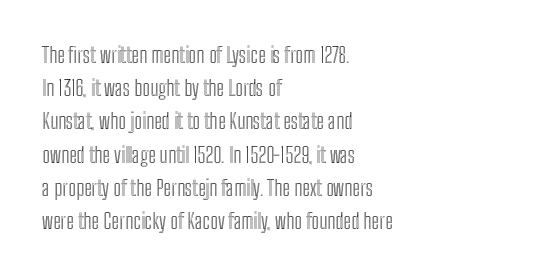
The tracking reads as untouched default to a designer's eye. Anything drawn beneath the words? Only blank space. Leading: standard. The lettering holds an erect, upright posture throughout.
